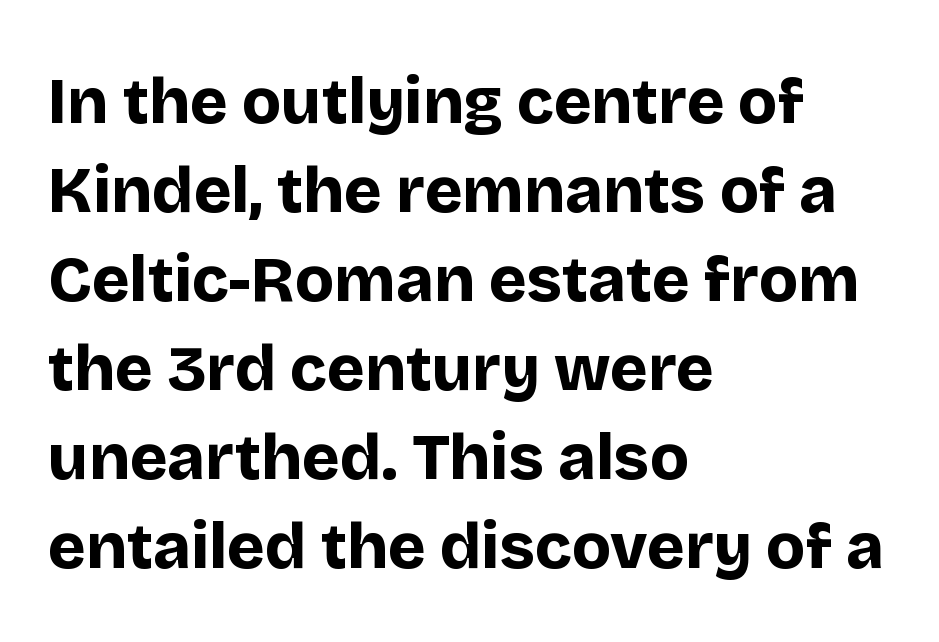
The image shows 64 px bold sans-serif type, upright; set left-aligned, normal line spacing (1.39x), normal letter spacing, not underlined; low stroke contrast and a large x-height.
